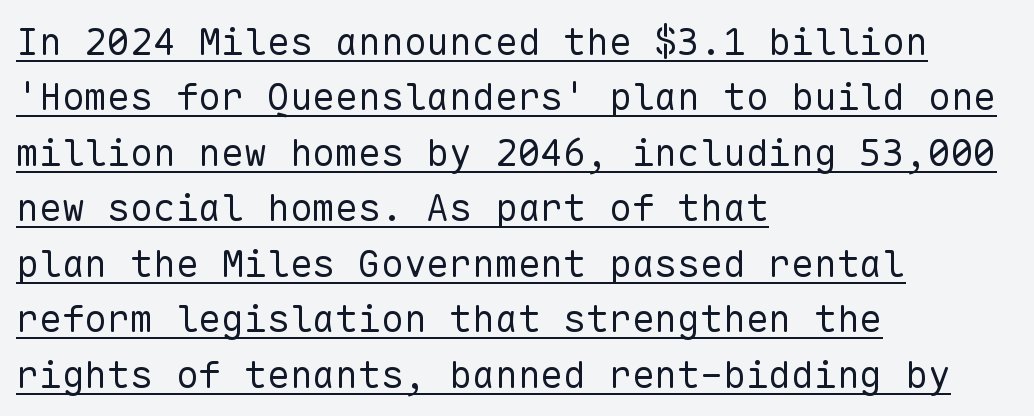
{"serif": "no", "italic": "no", "bold": "no", "weight": "regular", "width": "normal", "stroke_contrast": "low", "x_height": "medium", "monospaced": "yes", "underline": "yes", "align": "left", "line_spacing": "normal", "line_spacing_ratio": 1.46, "letter_spacing": "normal", "letter_spacing_em": 0.0, "glyph_px": 38}
